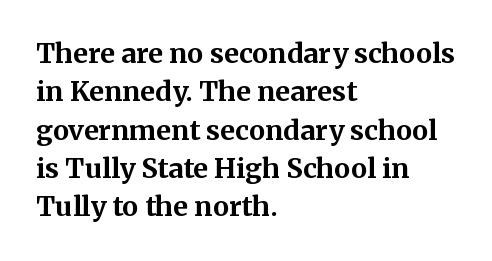
Glyph-to-glyph distance matches everyday printed text. Notice how thick the strokes are: this is what a full bold looks like. A normal amount of white space separates one row of letters from the next. Only glyphs here, with clear space below each row. Vertical strokes here are truly vertical.
